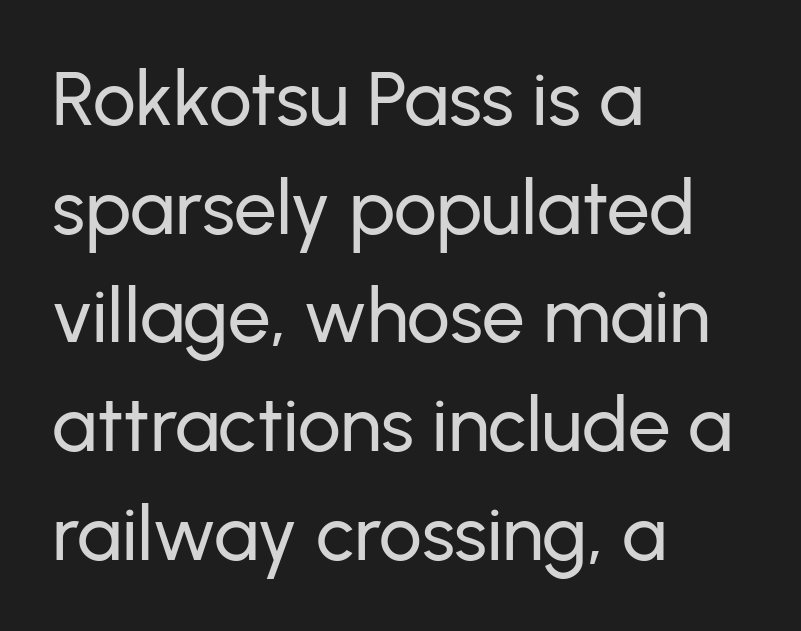
{"serif": "no", "italic": "no", "width": "normal", "stroke_contrast": "low", "x_height": "medium", "monospaced": "no", "underline": "no", "align": "left", "line_spacing": "normal", "line_spacing_ratio": 1.43, "letter_spacing": "normal", "letter_spacing_em": 0.0, "glyph_px": 76}
